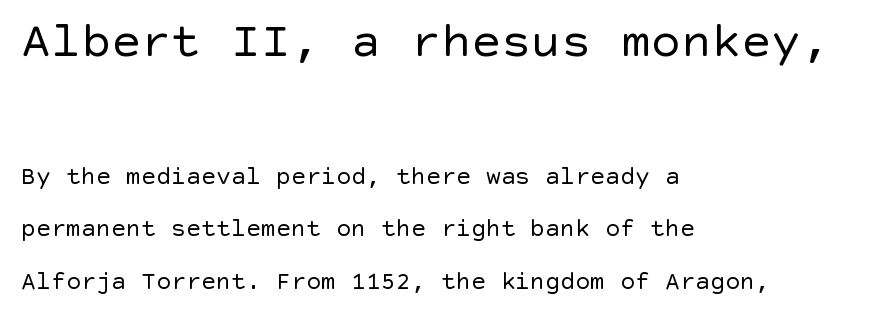
{"serif": "no", "italic": "no", "bold": "no", "weight": "regular", "width": "normal", "x_height": "large", "underline": "no", "align": "left", "line_spacing": "loose", "line_spacing_ratio": 2.1, "letter_spacing": "normal", "letter_spacing_em": 0.0, "larger_block": "first", "size_ratio": 2.0, "glyph_px": 50}
